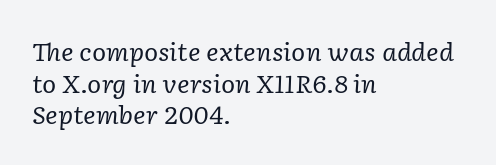
These lines keep a tight, regular rhythm from letter to letter. The lines sit at an ordinary, default distance from one another. Each row of text sits above clean, open space. Ink coverage per letter is moderate at most.
